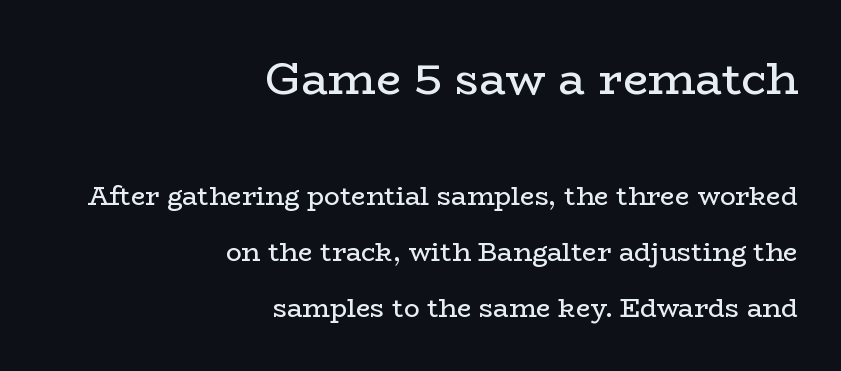
{"serif": "yes", "italic": "no", "bold": "no", "weight": "regular", "width": "wide", "stroke_contrast": "low", "x_height": "medium", "monospaced": "no", "underline": "no", "align": "right", "line_spacing": "loose", "line_spacing_ratio": 2.14, "letter_spacing": "normal", "letter_spacing_em": 0.0, "larger_block": "first", "size_ratio": 1.73, "glyph_px": 45}
